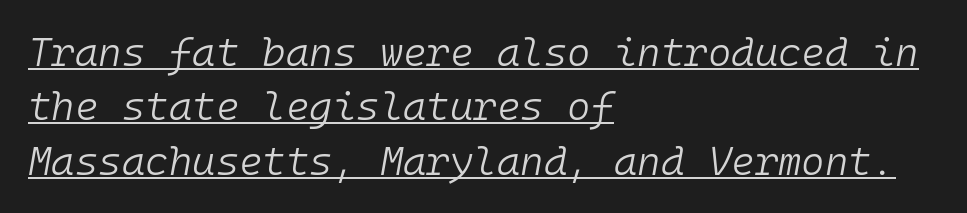
A typesetter would call this monospace, since all characters share one set width. Observe the lean: these are italic letterforms. Does the copy run flush right? No — it runs flush left. Honestly, the row spacing looks completely unremarkable. Like a heading marked for emphasis, these lines bear an underscore.
